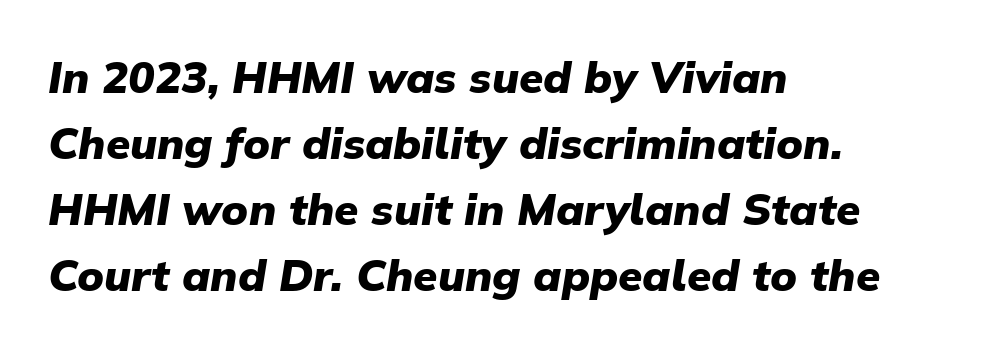
Q: Is the text bold? A: Yes.
Q: Is the text italic (slanted)? A: Yes, it leans right by about 9 degrees.
Q: Is the text underlined? A: No.
Q: How is the paragraph aligned? A: Left-aligned.
Q: Is the spacing between letters normal or unusually wide? A: Normal.
Q: Is the spacing between lines tight, normal or loose? A: Normal.
Q: Width (condensed, normal, or wide)? A: Normal.
Q: Stroke contrast? A: Low.
Q: x-height? A: Medium.
Q: Monospaced? A: No.
